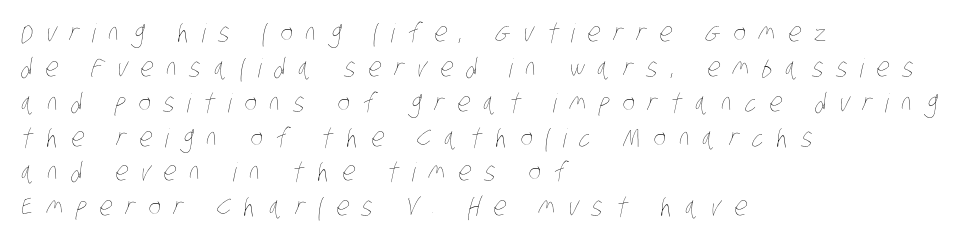
Q: Is the text bold? A: No.
Q: Is the text underlined? A: No.
Q: How is the paragraph aligned? A: Left-aligned.
Q: Is the spacing between letters normal or unusually wide? A: Unusually wide.
Q: Is the spacing between lines tight, normal or loose? A: Normal.
